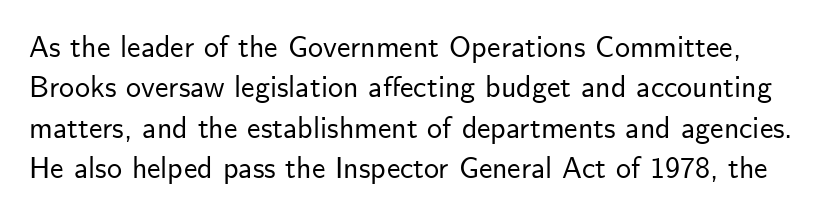
{"serif": "no", "italic": "no", "width": "normal", "stroke_contrast": "low", "x_height": "small", "monospaced": "no", "underline": "no", "line_spacing": "normal", "line_spacing_ratio": 1.35, "letter_spacing": "normal", "letter_spacing_em": 0.0, "glyph_px": 30}
